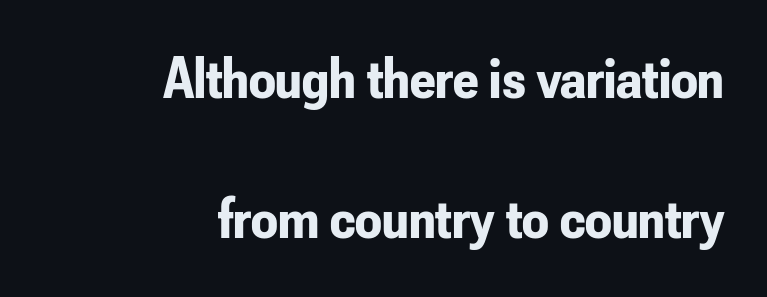
{"serif": "no", "italic": "no", "bold": "yes", "weight": "bold", "width": "condensed", "stroke_contrast": "low", "x_height": "small", "monospaced": "no", "underline": "no", "align": "right", "line_spacing": "loose", "line_spacing_ratio": 2.38, "letter_spacing": "normal", "letter_spacing_em": 0.0, "glyph_px": 59}
